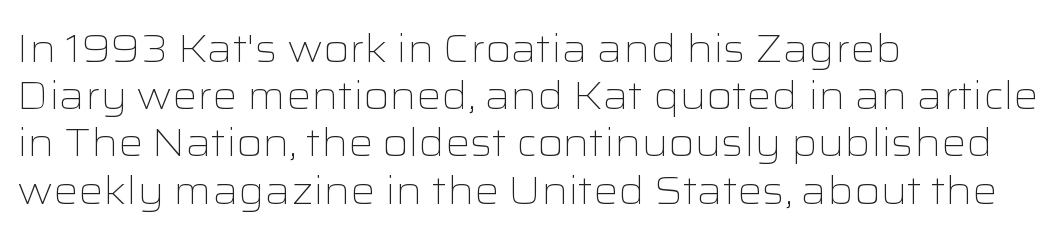
The image shows 39 px light, wide sans-serif type, upright; set left-aligned, line spacing 1.21x, normal letter spacing, not underlined; low stroke contrast and a medium x-height.
